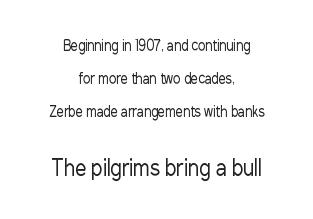
{"italic": "no", "bold": "no", "underline": "no", "align": "center", "line_spacing": "loose", "line_spacing_ratio": 2.36, "letter_spacing": "normal", "letter_spacing_em": 0.0, "larger_block": "second", "size_ratio": 1.57, "glyph_px": 22}
